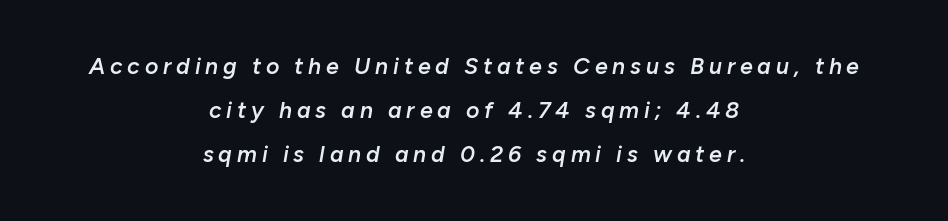
The image shows 23 px text type, italic (leaning right); set centered, loose line spacing (1.92x), unusually wide letter spacing (+0.21 em), not underlined.
